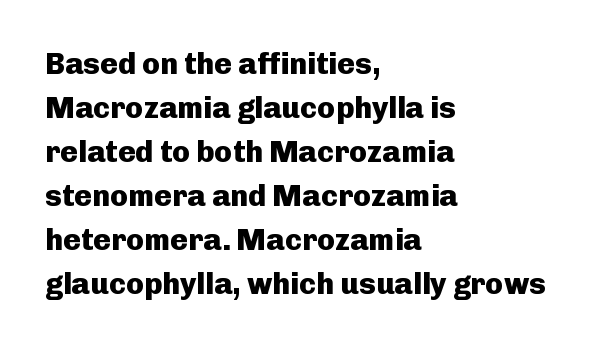
Q: Is the text bold? A: Yes.
Q: Is the text italic (slanted)? A: No, it is upright.
Q: Is the typeface a serif or a sans-serif typeface? A: Sans-serif.
Q: Is the text underlined? A: No.
Q: How is the paragraph aligned? A: Left-aligned.
Q: Is the spacing between letters normal or unusually wide? A: Normal.
Q: Is the spacing between lines tight, normal or loose? A: Normal.
Q: Width (condensed, normal, or wide)? A: Normal.
Q: Stroke contrast? A: Low.
Q: x-height? A: Medium.
Q: Monospaced? A: No.
